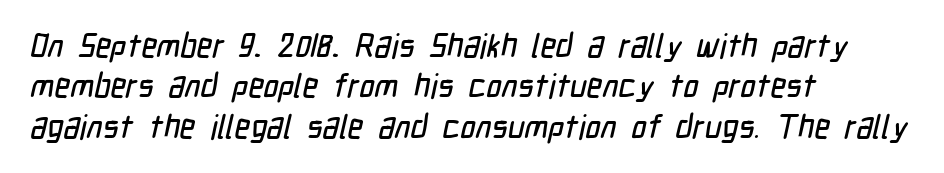
Q: Is the typeface a serif or a sans-serif typeface? A: Sans-serif.
Q: Is the text underlined? A: No.
Q: How is the paragraph aligned? A: Left-aligned.
Q: Is the spacing between letters normal or unusually wide? A: Normal.
Q: Width (condensed, normal, or wide)? A: Condensed.
Q: Stroke contrast? A: Low.
Q: x-height? A: Medium.
Q: Monospaced? A: No.
